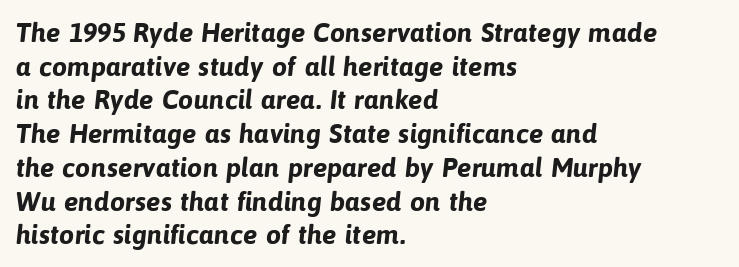
The strokes are fattened all the way to bold. The glyphs are unaccompanied by any horizontal stroke below them. Teacher's note: observe the even left margin — that is flush-left alignment. Does extra space separate the letters? No, they use regular spacing. Honestly, the row spacing looks completely unremarkable.
